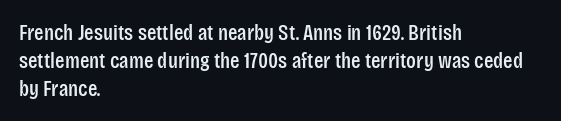
Q: Is the text italic (slanted)? A: No, it is upright.
Q: Is the text underlined? A: No.
Q: How is the paragraph aligned? A: Left-aligned.
Q: Is the spacing between letters normal or unusually wide? A: Normal.
Q: Is the spacing between lines tight, normal or loose? A: Normal.
